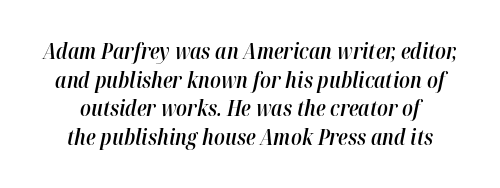
The image shows 21 px text type, italic (leaning right); set normal line spacing (1.36x), normal letter spacing, not underlined.
